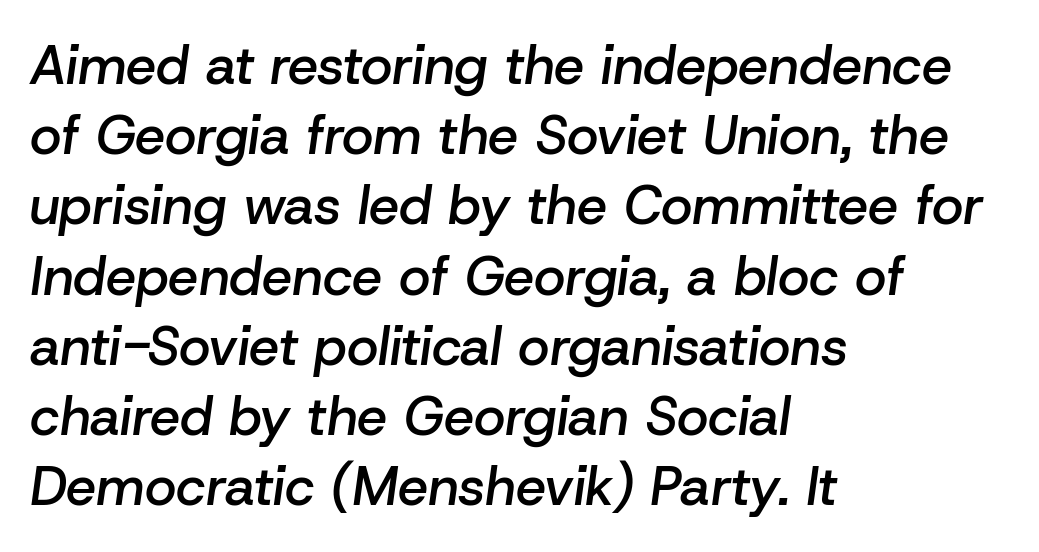
{"italic": "yes", "lean": "right", "slant_degrees": 8, "bold": "semi", "weight": "semibold", "width": "normal", "stroke_contrast": "low", "x_height": "medium", "monospaced": "no", "underline": "no", "align": "left", "line_spacing": "normal", "line_spacing_ratio": 1.3, "letter_spacing": "normal", "letter_spacing_em": 0.0, "glyph_px": 54}
